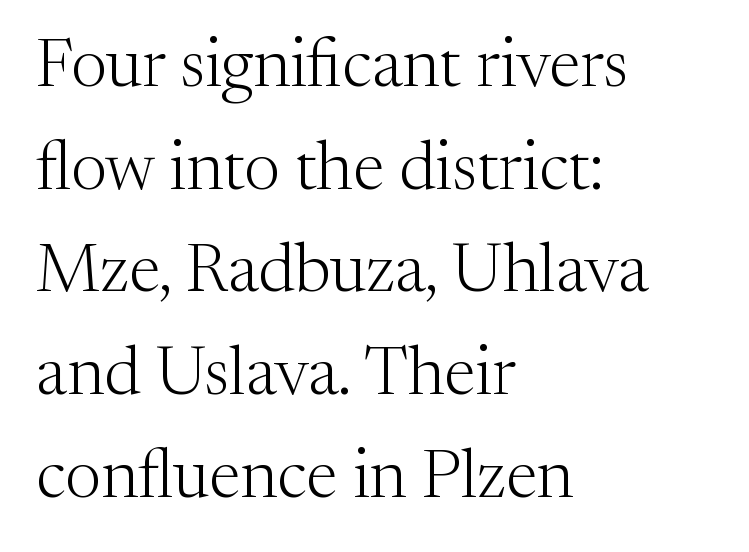
The image shows 68 px light serif type, upright; set left-aligned, normal line spacing (1.51x), normal letter spacing, not underlined; medium stroke contrast and a medium x-height.
